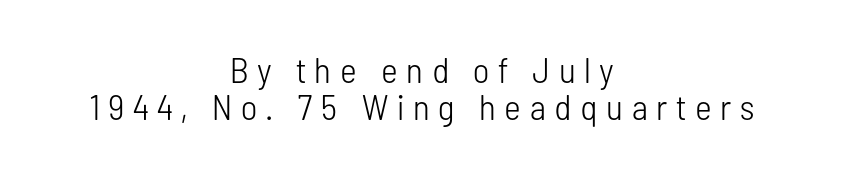
{"serif": "no", "italic": "no", "bold": "no", "weight": "light", "width": "condensed", "stroke_contrast": "low", "x_height": "medium", "monospaced": "no", "underline": "no", "align": "center", "line_spacing": "tight", "line_spacing_ratio": 1.02, "letter_spacing": "wide", "letter_spacing_em": 0.24, "glyph_px": 36}
